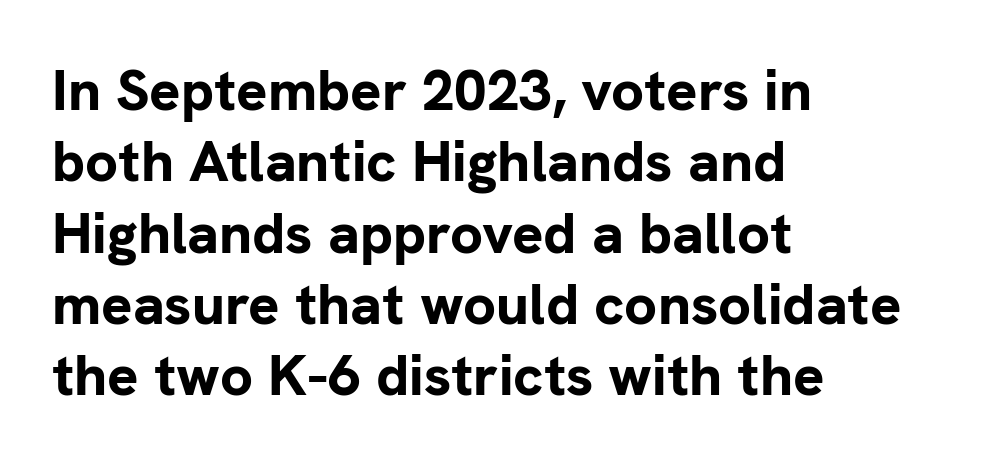
{"serif": "no", "italic": "no", "bold": "yes", "weight": "bold", "width": "normal", "stroke_contrast": "low", "x_height": "medium", "monospaced": "no", "underline": "no", "align": "left", "line_spacing_ratio": 1.23, "letter_spacing": "normal", "letter_spacing_em": 0.0, "glyph_px": 58}
